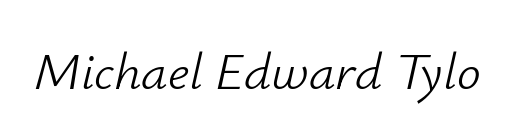
Q: Is the text bold? A: No.
Q: Is the text italic (slanted)? A: Yes, it leans right by about 12 degrees.
Q: Is the text underlined? A: No.
Q: Is the spacing between letters normal or unusually wide? A: Normal.
Q: Width (condensed, normal, or wide)? A: Normal.
Q: Stroke contrast? A: Low.
Q: x-height? A: Small.
Q: Monospaced? A: No.
